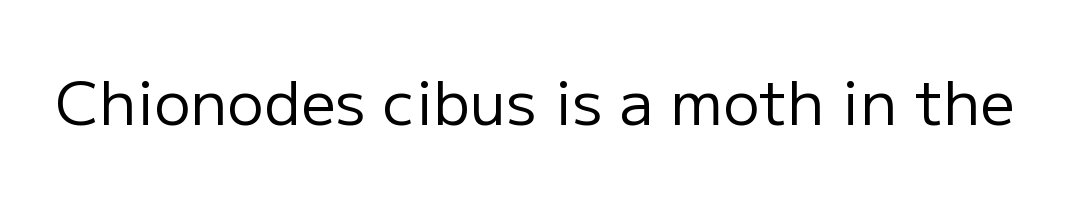
The image shows 61 px regular-weight sans-serif type, upright; set normal letter spacing, not underlined; low stroke contrast and a medium x-height.
